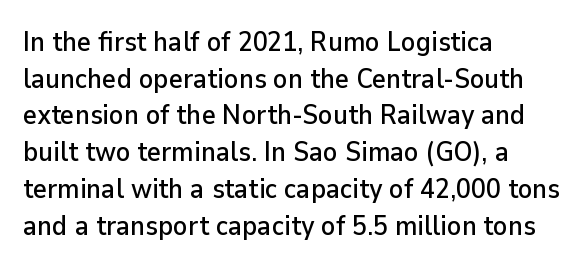
The image shows 27 px text type, upright; set left-aligned, normal line spacing (1.36x), normal letter spacing, not underlined.
